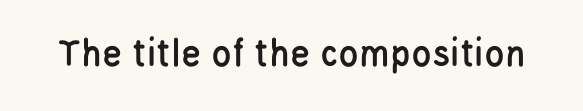
{"serif": "no", "italic": "no", "width": "condensed", "stroke_contrast": "low", "x_height": "large", "monospaced": "no", "underline": "no", "letter_spacing": "normal", "letter_spacing_em": 0.0, "glyph_px": 41}
